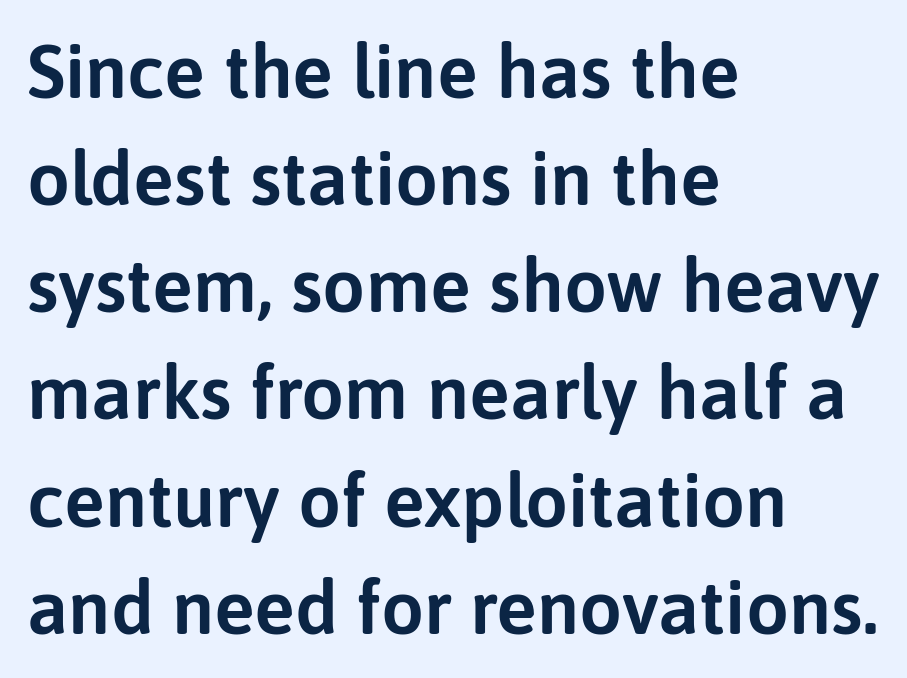
Q: Is the text italic (slanted)? A: No, it is upright.
Q: Is the typeface a serif or a sans-serif typeface? A: Sans-serif.
Q: Is the text underlined? A: No.
Q: How is the paragraph aligned? A: Left-aligned.
Q: Is the spacing between letters normal or unusually wide? A: Normal.
Q: Is the spacing between lines tight, normal or loose? A: Normal.
Q: Width (condensed, normal, or wide)? A: Normal.
Q: Stroke contrast? A: Low.
Q: x-height? A: Medium.
Q: Monospaced? A: No.
